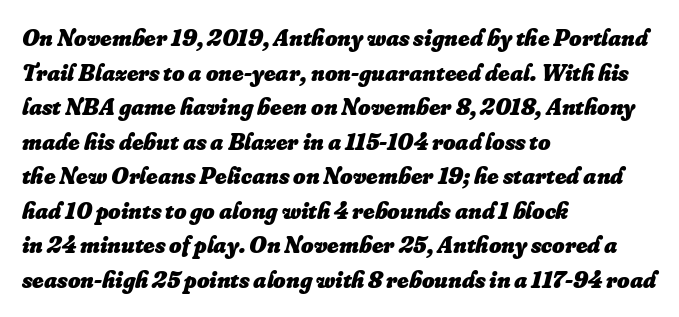
Tracking here is standard; glyphs follow each other at the usual distance. The typesetter chose a ragged-right arrangement here. This is heavy type, rendered in bold. There's an unmistakable incline to the writing here.
